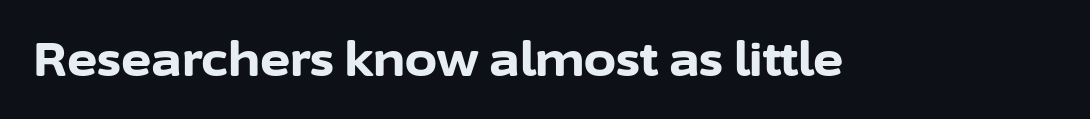
The type family on display is of the sans-serif kind. The area under the type is left untouched. Set as a true bold cut, around the 700 mark. Letter spacing: default. Each letter keeps its own natural width here, so spacing adapts to shape. A typesetter would mark this as roman, not italic.
